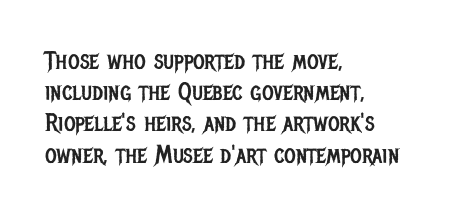
Spacing between characters is what you'd get straight out of the box. Ordinary non-slanted type is in use. The compositor pushed each line to the left boundary. Rows of type keep a routine distance in the vertical direction.
